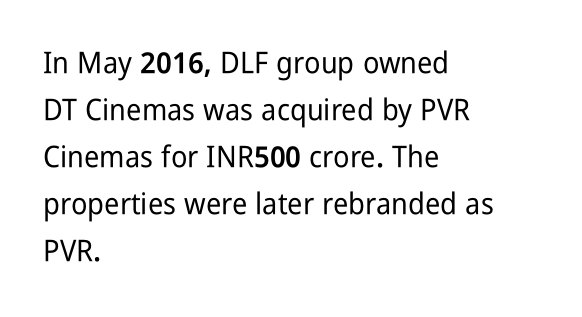
Q: Is the text italic (slanted)? A: No, it is upright.
Q: Is the typeface a serif or a sans-serif typeface? A: Sans-serif.
Q: Is the text underlined? A: No.
Q: How is the paragraph aligned? A: Left-aligned.
Q: Is the spacing between letters normal or unusually wide? A: Normal.
Q: Is the spacing between lines tight, normal or loose? A: Normal.
Q: Width (condensed, normal, or wide)? A: Condensed.
Q: Stroke contrast? A: Low.
Q: x-height? A: Medium.
Q: Monospaced? A: No.
